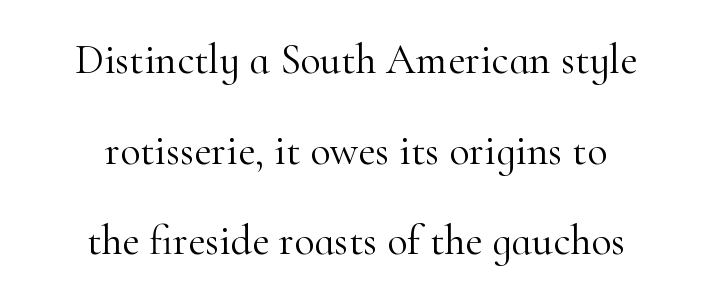
Q: Is the text bold? A: No.
Q: Is the text italic (slanted)? A: No, it is upright.
Q: Is the typeface a serif or a sans-serif typeface? A: Serif.
Q: Is the text underlined? A: No.
Q: How is the paragraph aligned? A: Centered.
Q: Is the spacing between letters normal or unusually wide? A: Normal.
Q: Is the spacing between lines tight, normal or loose? A: Loose.
Q: Width (condensed, normal, or wide)? A: Normal.
Q: Stroke contrast? A: High.
Q: x-height? A: Small.
Q: Monospaced? A: No.
